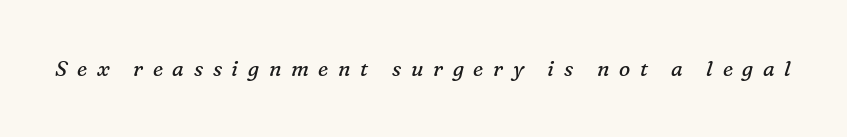
{"italic": "yes", "lean": "right", "slant_degrees": 16, "bold": "no", "underline": "no", "letter_spacing": "wide", "letter_spacing_em": 0.46, "glyph_px": 21}
